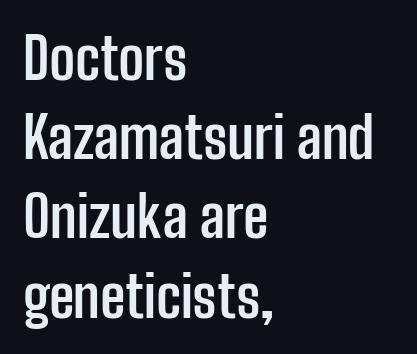
Q: Is the text bold? A: Yes.
Q: Is the text italic (slanted)? A: No, it is upright.
Q: Is the typeface a serif or a sans-serif typeface? A: Sans-serif.
Q: Is the text underlined? A: No.
Q: How is the paragraph aligned? A: Left-aligned.
Q: Is the spacing between letters normal or unusually wide? A: Normal.
Q: Is the spacing between lines tight, normal or loose? A: Normal.
Q: Width (condensed, normal, or wide)? A: Condensed.
Q: Stroke contrast? A: Low.
Q: x-height? A: Medium.
Q: Monospaced? A: No.
